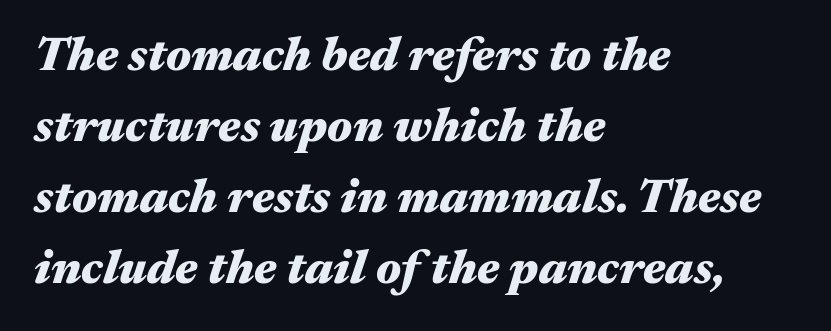
Q: Is the text bold? A: Yes.
Q: Is the text italic (slanted)? A: Yes, it leans right by about 17 degrees.
Q: Is the text underlined? A: No.
Q: How is the paragraph aligned? A: Left-aligned.
Q: Is the spacing between letters normal or unusually wide? A: Normal.
Q: Is the spacing between lines tight, normal or loose? A: Normal.
Q: Width (condensed, normal, or wide)? A: Wide.
Q: Stroke contrast? A: Medium.
Q: x-height? A: Medium.
Q: Monospaced? A: No.
